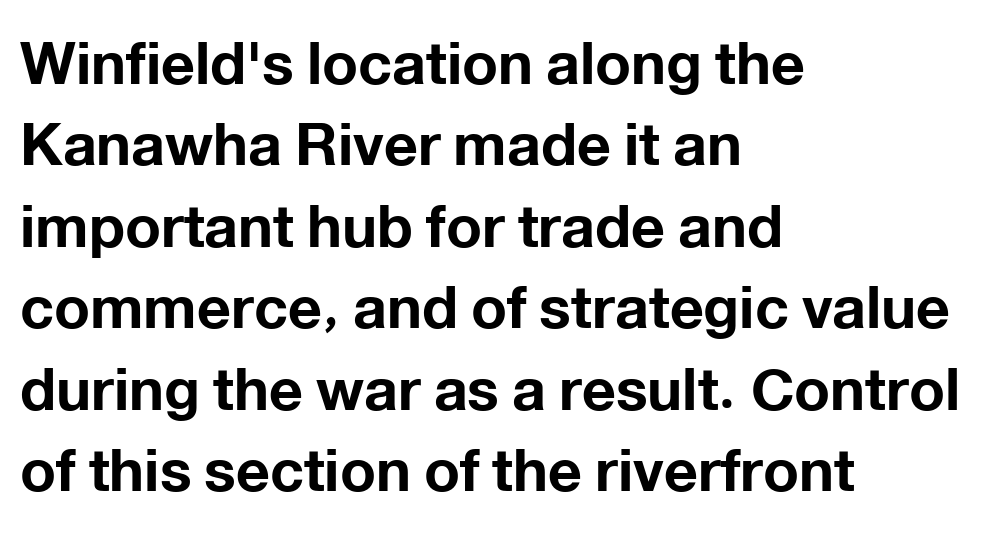
Horizontal bands of white between lines are of average thickness. A typesetter would label this face a sans. Each line starts at the same left margin while the right side varies. On the weight axis this lands at bold, roughly 700. Quick note: underline off.
